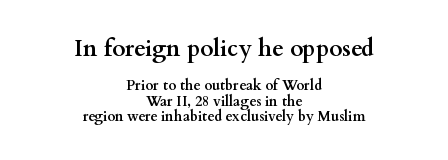
The specimen reads as upright at a glance. Standard letterfit; no display-style spreading of the glyphs. Block one is the big one; block two sits smaller underneath. The passage is arranged like a title page — every line centered.
